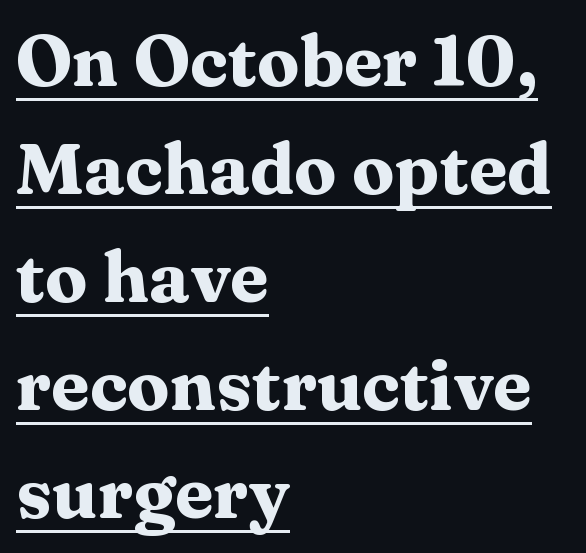
The image shows 71 px heavy, wide serif type, upright; set left-aligned, normal line spacing (1.52x), normal letter spacing, underlined; medium stroke contrast and a medium x-height.
